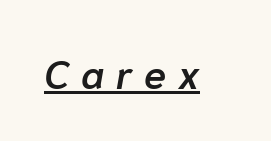
{"italic": "yes", "lean": "right", "slant_degrees": 10, "bold": "semi", "weight": "semibold", "width": "normal", "stroke_contrast": "low", "x_height": "medium", "monospaced": "no", "underline": "yes", "letter_spacing": "wide", "letter_spacing_em": 0.29, "glyph_px": 40}
